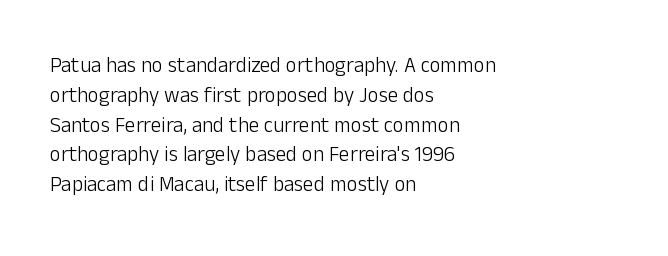
The image shows 21 px text type, upright; set left-aligned, normal line spacing (1.42x), normal letter spacing, not underlined.
